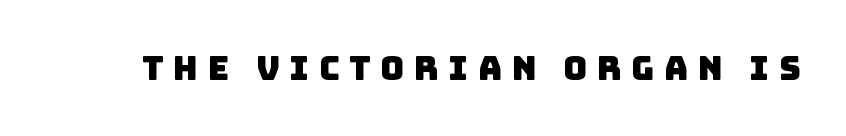
A typesetter would call this heavily tracked-out type. The specimen omits any rule beneath the text block's lines. The rendering shows plain stroke endings on the letterforms — a sans-serif design. The rendering uses natural spacing where letterforms have individual widths.
